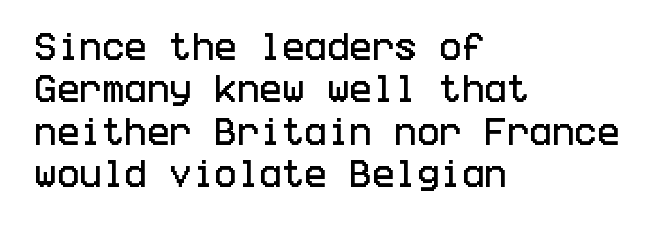
The image shows 30 px condensed sans-serif type, upright; set left-aligned, normal line spacing (1.41x), normal letter spacing, not underlined; low stroke contrast and a large x-height.
